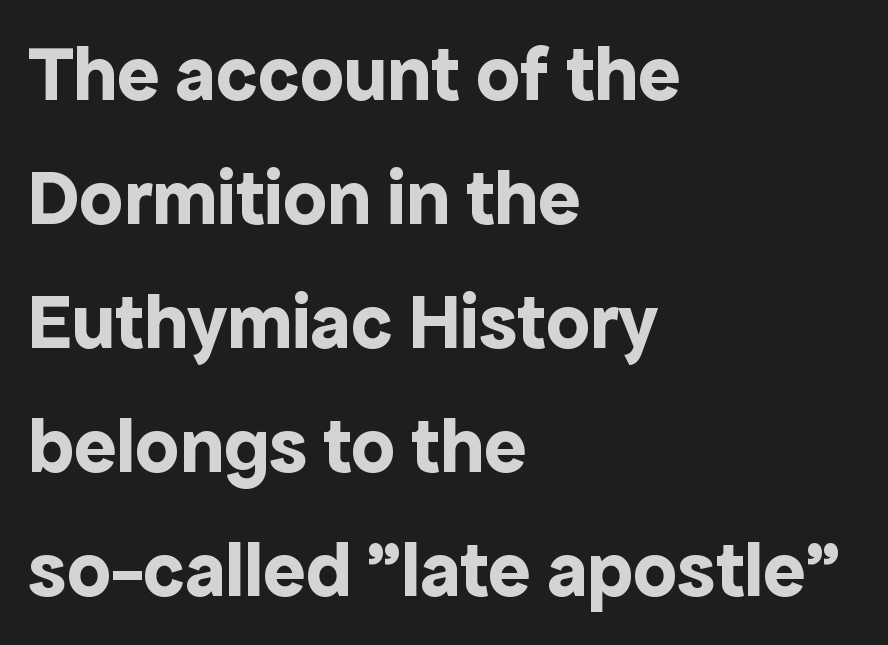
Q: Is the text bold? A: Yes.
Q: Is the text italic (slanted)? A: No, it is upright.
Q: Is the typeface a serif or a sans-serif typeface? A: Sans-serif.
Q: Is the text underlined? A: No.
Q: How is the paragraph aligned? A: Left-aligned.
Q: Is the spacing between letters normal or unusually wide? A: Normal.
Q: Is the spacing between lines tight, normal or loose? A: Normal.
Q: Width (condensed, normal, or wide)? A: Normal.
Q: x-height? A: Medium.
Q: Monospaced? A: No.
